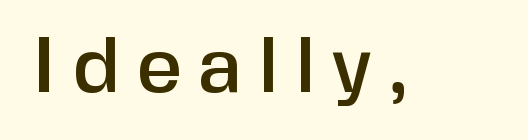
Caption: expanded tracking, letters set apart. Unlike a traditional serif, this face leaves its strokes unadorned. A clean baseline with only descenders dipping below it. Style check: upright. Proportional: the letters do not fall into vertical columns.
